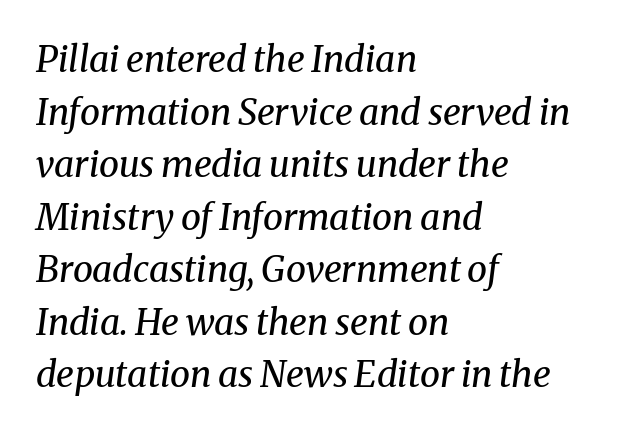
Observe the ordinary spacing: letters are neighbours, not strangers. The foot of each line stays bare and open. Vertical stems look standard width or narrower in stroke. The passage shown is typed in a proportional face where columns would drift. Serif or sans? Serif — the stroke terminals have little feet. Notice how descenders clear the ascenders below comfortably — that's standard leading.
